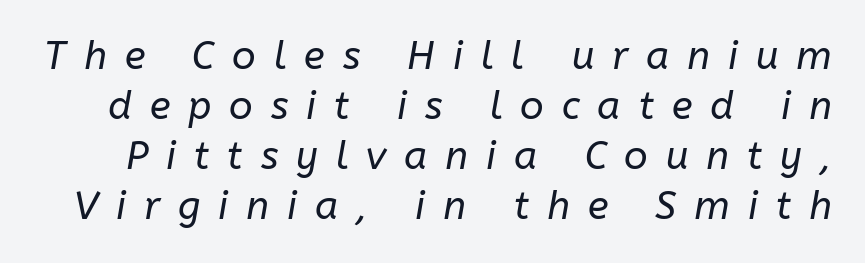
{"italic": "yes", "lean": "right", "slant_degrees": 10, "bold": "no", "weight": "regular", "width": "normal", "stroke_contrast": "low", "x_height": "medium", "monospaced": "no", "underline": "no", "line_spacing": "normal", "line_spacing_ratio": 1.28, "letter_spacing": "wide", "letter_spacing_em": 0.46, "glyph_px": 39}
